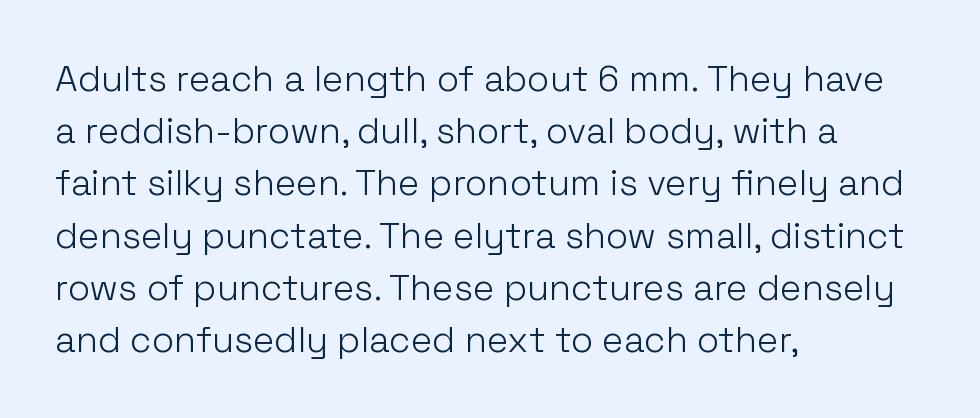
{"serif": "no", "italic": "no", "bold": "no", "weight": "light", "width": "normal", "stroke_contrast": "low", "x_height": "medium", "monospaced": "no", "underline": "no", "align": "left", "line_spacing": "normal", "line_spacing_ratio": 1.45, "letter_spacing": "normal", "letter_spacing_em": 0.0, "glyph_px": 36}
